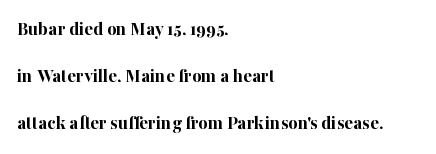
The tracking reads as untouched default to a designer's eye. On the weight axis this lands at bold, roughly 700. The strip under each line holds only bare page. Typeset ragged right — the left edge is the straight one. This sample uses an upright cut, with every glyph sitting square on the baseline.
